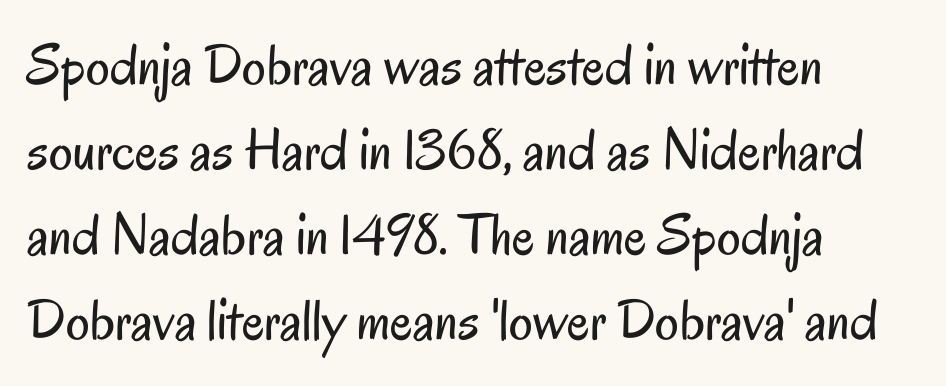
The image shows 59 px regular-weight, condensed sans-serif type, upright; set left-aligned, normal line spacing (1.44x), normal letter spacing, not underlined; low stroke contrast and a small x-height.
